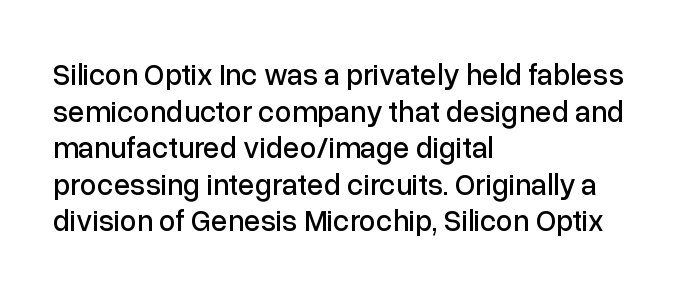
{"serif": "no", "italic": "no", "width": "normal", "stroke_contrast": "low", "x_height": "medium", "monospaced": "no", "underline": "no", "align": "left", "line_spacing_ratio": 1.22, "letter_spacing": "normal", "letter_spacing_em": 0.0, "glyph_px": 30}
